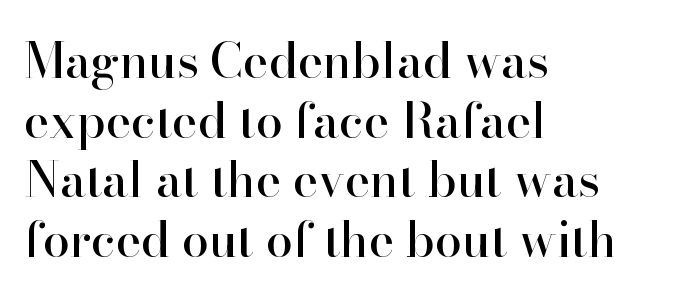
Q: Is the text italic (slanted)? A: No, it is upright.
Q: Is the typeface a serif or a sans-serif typeface? A: Serif.
Q: Is the text underlined? A: No.
Q: How is the paragraph aligned? A: Left-aligned.
Q: Is the spacing between letters normal or unusually wide? A: Normal.
Q: Width (condensed, normal, or wide)? A: Normal.
Q: Stroke contrast? A: High.
Q: x-height? A: Small.
Q: Monospaced? A: No.
